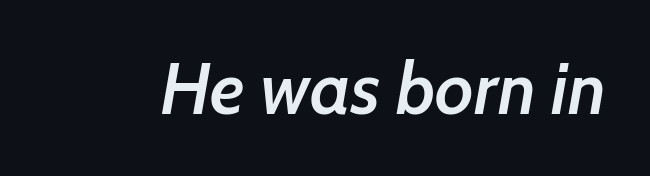
{"italic": "yes", "lean": "right", "slant_degrees": 7, "bold": "semi", "weight": "semibold", "width": "normal", "stroke_contrast": "low", "x_height": "medium", "monospaced": "no", "underline": "no", "letter_spacing": "normal", "letter_spacing_em": 0.0, "glyph_px": 72}
